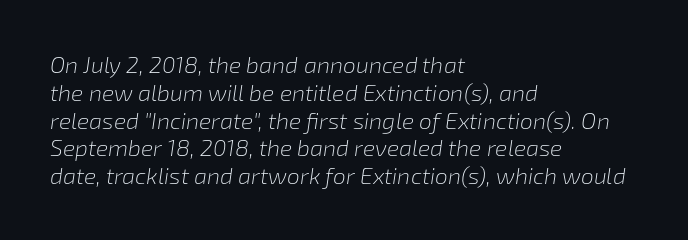
The image shows 23 px text type, italic (leaning right); set left-aligned, line spacing 1.21x, normal letter spacing, not underlined.
